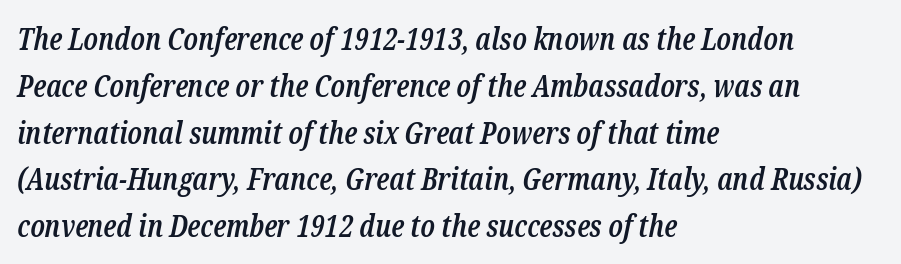
The rendering uses a moderate line-height, typical for paragraphs. The rendering keeps characters at their native spacing. Anything drawn beneath the words? Only blank space. Compared with ordinary roman type, these characters are visibly tilted.
